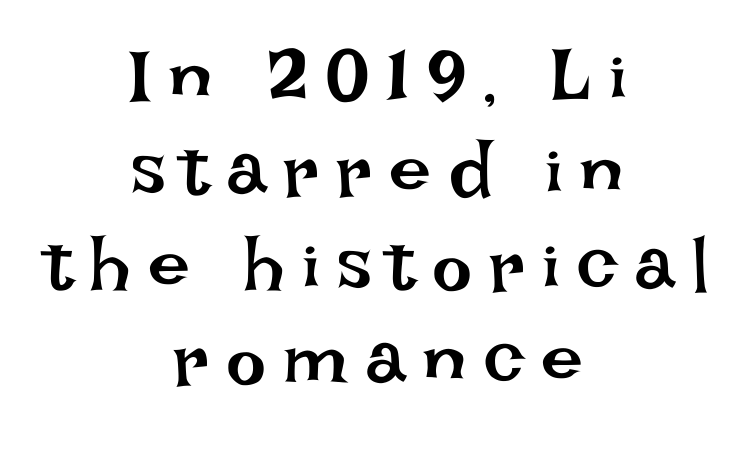
Q: Is the text bold? A: No.
Q: Is the text italic (slanted)? A: No, it is upright.
Q: Is the text underlined? A: No.
Q: How is the paragraph aligned? A: Centered.
Q: Is the spacing between letters normal or unusually wide? A: Unusually wide.
Q: Is the spacing between lines tight, normal or loose? A: Normal.
Q: Width (condensed, normal, or wide)? A: Normal.
Q: Stroke contrast? A: Low.
Q: x-height? A: Large.
Q: Monospaced? A: No.
